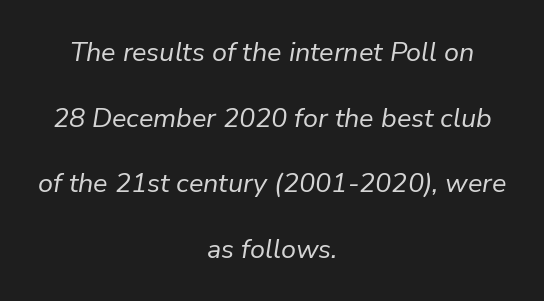
The image shows 27 px text type, italic (leaning right); set centered, loose line spacing (2.43x), normal letter spacing, not underlined.
